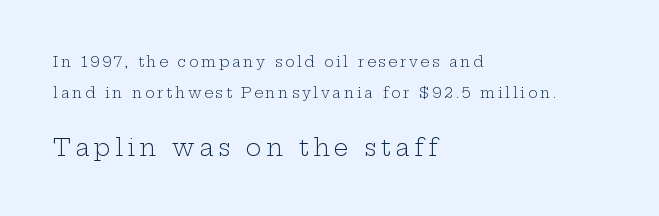
{"italic": "no", "bold": "no", "underline": "no", "align": "left", "line_spacing": "loose", "line_spacing_ratio": 2.19, "larger_block": "second", "size_ratio": 1.64, "glyph_px": 23}
